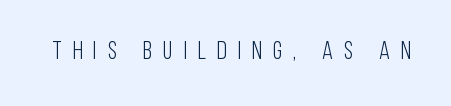
Q: Is the text bold? A: No.
Q: Is the text italic (slanted)? A: No, it is upright.
Q: Is the text underlined? A: No.
Q: Is the spacing between letters normal or unusually wide? A: Unusually wide.
